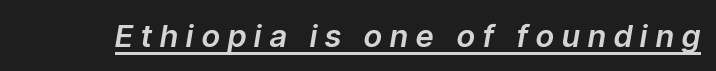
Q: Is the text italic (slanted)? A: Yes, it leans right by about 9 degrees.
Q: Is the text underlined? A: Yes.
Q: Is the spacing between letters normal or unusually wide? A: Unusually wide.
Q: Width (condensed, normal, or wide)? A: Normal.
Q: Stroke contrast? A: Low.
Q: x-height? A: Medium.
Q: Monospaced? A: No.
